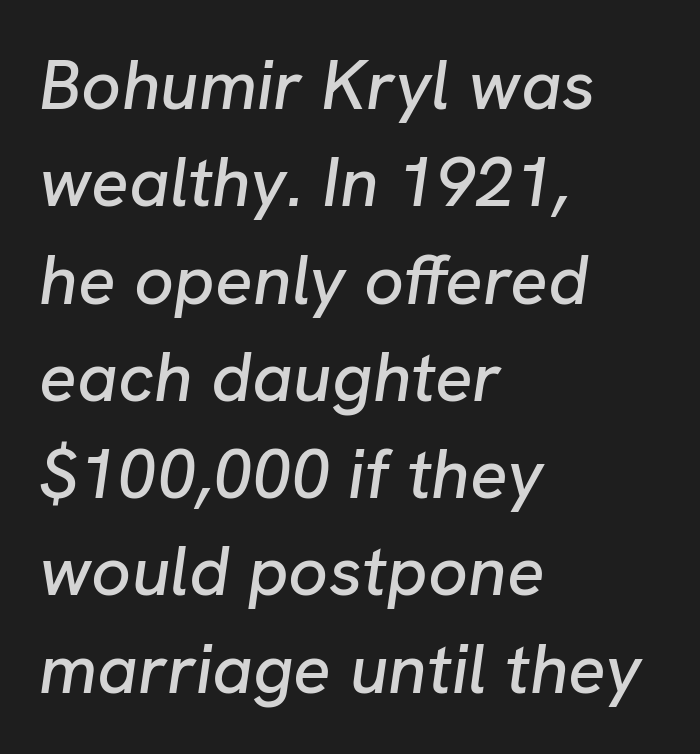
Q: Is the text italic (slanted)? A: Yes, it leans right by about 8 degrees.
Q: Is the text underlined? A: No.
Q: How is the paragraph aligned? A: Left-aligned.
Q: Is the spacing between letters normal or unusually wide? A: Normal.
Q: Is the spacing between lines tight, normal or loose? A: Normal.
Q: Width (condensed, normal, or wide)? A: Normal.
Q: Stroke contrast? A: Low.
Q: x-height? A: Medium.
Q: Monospaced? A: No.
